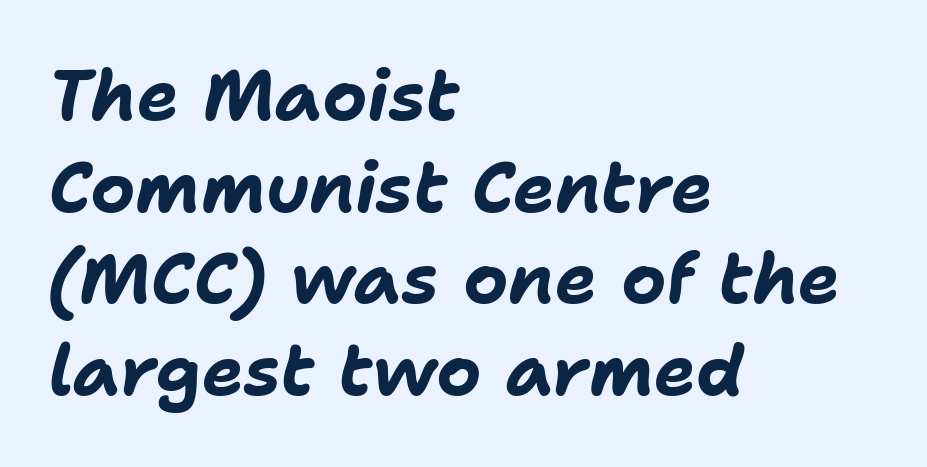
{"italic": "yes", "lean": "right", "slant_degrees": 11, "bold": "yes", "weight": "bold", "width": "normal", "stroke_contrast": "low", "x_height": "medium", "monospaced": "no", "underline": "no", "align": "left", "line_spacing": "normal", "line_spacing_ratio": 1.31, "letter_spacing": "normal", "letter_spacing_em": 0.0, "glyph_px": 70}
